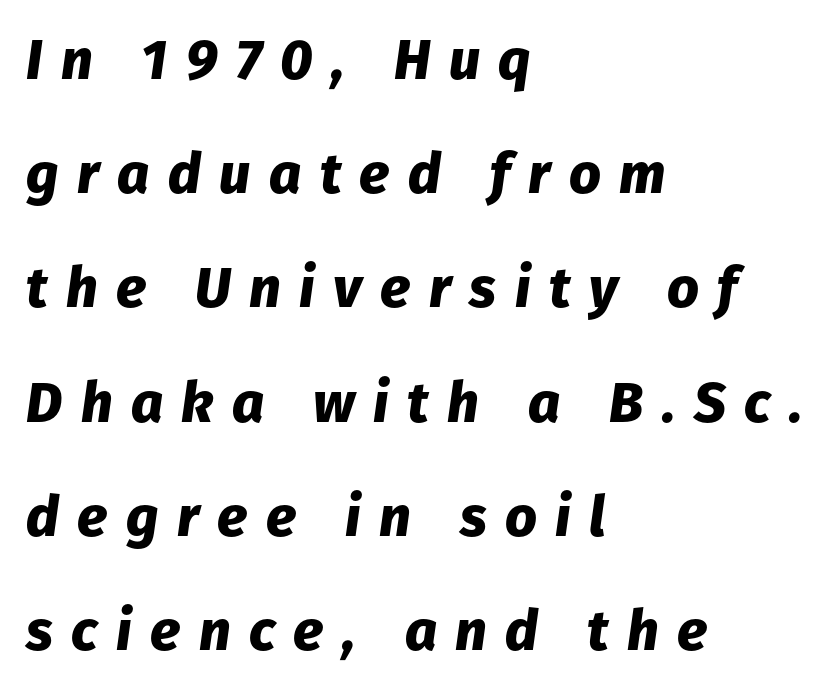
In CSS terms this would be text-align: left. Is the letter spacing exaggerated? Yes — the characters are pushed far apart. Words float on clear page, feet unadorned. Proportional: the letters do not fall into vertical columns. Bold? Absolutely — the strokes are thick and heavy. Loosely led — the rows are spread out.
